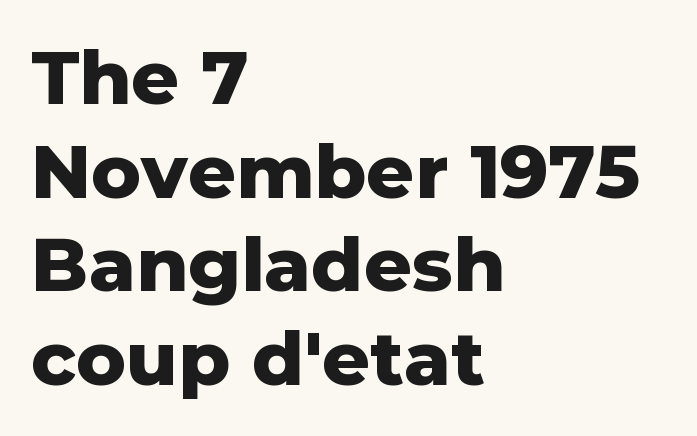
Q: Is the text bold? A: Yes.
Q: Is the text italic (slanted)? A: No, it is upright.
Q: Is the typeface a serif or a sans-serif typeface? A: Sans-serif.
Q: Is the text underlined? A: No.
Q: How is the paragraph aligned? A: Left-aligned.
Q: Is the spacing between letters normal or unusually wide? A: Normal.
Q: Is the spacing between lines tight, normal or loose? A: Normal.
Q: Width (condensed, normal, or wide)? A: Normal.
Q: Stroke contrast? A: Low.
Q: x-height? A: Medium.
Q: Monospaced? A: No.
